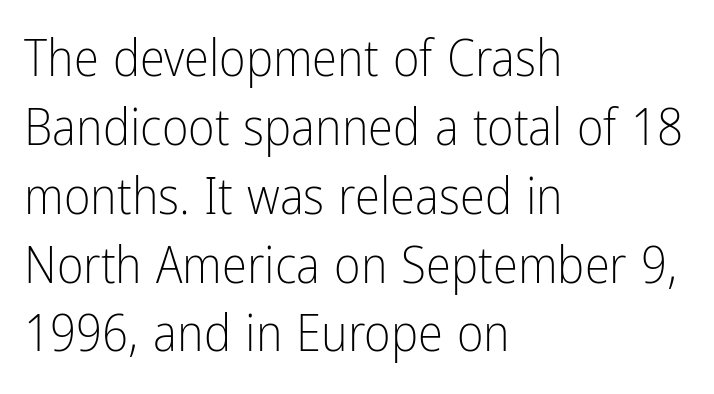
Q: Is the text bold? A: No.
Q: Is the text italic (slanted)? A: No, it is upright.
Q: Is the typeface a serif or a sans-serif typeface? A: Sans-serif.
Q: Is the text underlined? A: No.
Q: How is the paragraph aligned? A: Left-aligned.
Q: Is the spacing between letters normal or unusually wide? A: Normal.
Q: Is the spacing between lines tight, normal or loose? A: Normal.
Q: Width (condensed, normal, or wide)? A: Condensed.
Q: Stroke contrast? A: Low.
Q: x-height? A: Medium.
Q: Monospaced? A: No.
